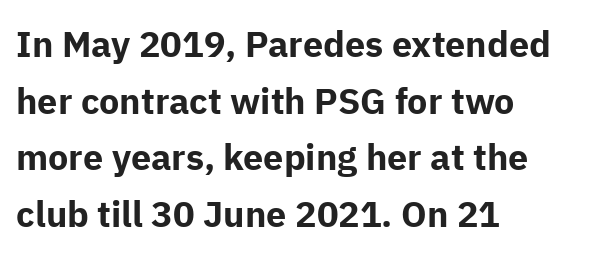
{"serif": "no", "italic": "no", "bold": "yes", "weight": "bold", "width": "normal", "stroke_contrast": "low", "x_height": "medium", "monospaced": "no", "underline": "no", "align": "left", "line_spacing": "normal", "line_spacing_ratio": 1.57, "letter_spacing": "normal", "letter_spacing_em": 0.0, "glyph_px": 36}
